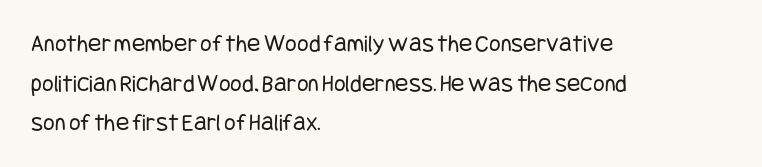
{"italic": "no", "bold": "no", "underline": "no", "align": "left", "line_spacing": "normal", "line_spacing_ratio": 1.59, "letter_spacing": "normal", "letter_spacing_em": 0.0, "glyph_px": 25}
